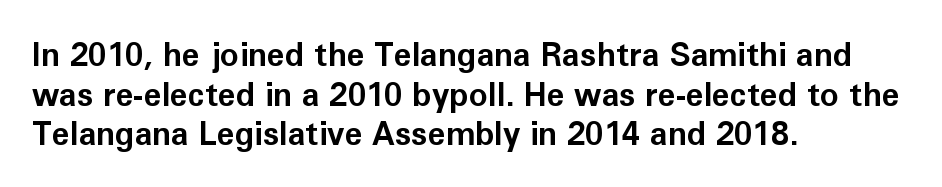
The rendering keeps characters at their native spacing. The characters display no serif detailing; their extremities are plain. The paragraph shown leans on its left margin. The font's upright variant was chosen for this text. Every letter is thick-stroked: bold, no question. Character widths vary here, with narrow letters taking less room than wide ones.
